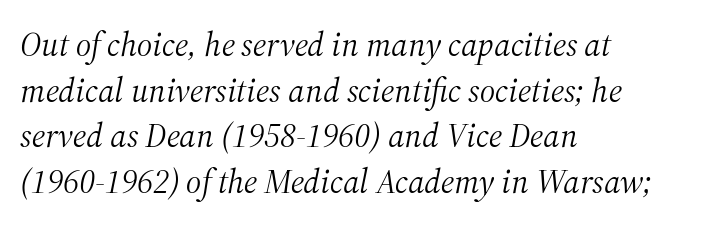
In CSS terms this would be text-align: left. Nobody drew a line under any word here. Weight: in the light-to-regular range. The designer left line spacing at the default. Note the varied advance widths — an 'i' is clearly narrower than an 'm'. Each letter's strokes conclude with small projecting serifs.
